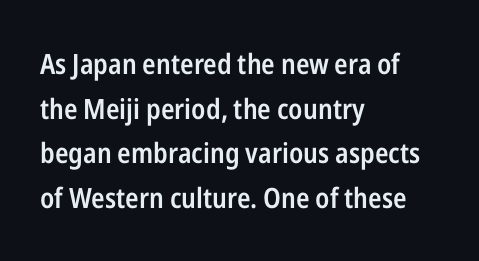
The image shows 28 px semibold, condensed sans-serif type, upright; set left-aligned, normal line spacing (1.59x), normal letter spacing, not underlined; low stroke contrast and a medium x-height.
